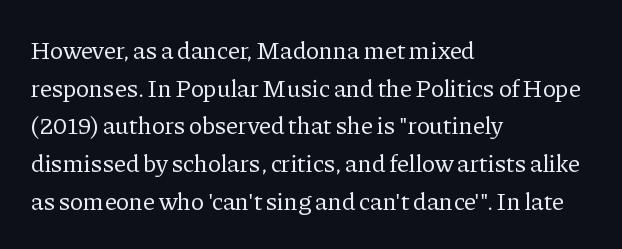
Q: Is the text bold? A: No.
Q: Is the text italic (slanted)? A: No, it is upright.
Q: Is the text underlined? A: No.
Q: How is the paragraph aligned? A: Left-aligned.
Q: Is the spacing between letters normal or unusually wide? A: Normal.
Q: Is the spacing between lines tight, normal or loose? A: Normal.
